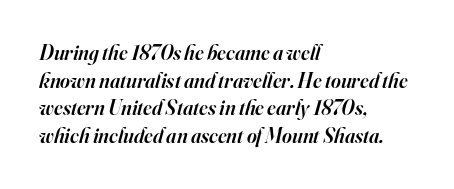
Q: Is the text bold? A: Semi-bold.
Q: Is the text italic (slanted)? A: Yes, it leans right by about 16 degrees.
Q: Is the text underlined? A: No.
Q: How is the paragraph aligned? A: Left-aligned.
Q: Is the spacing between letters normal or unusually wide? A: Normal.
Q: Is the spacing between lines tight, normal or loose? A: Normal.
